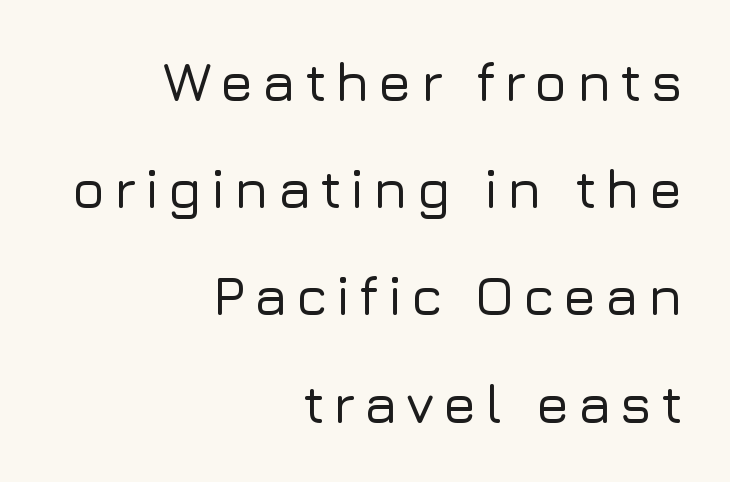
{"serif": "no", "italic": "no", "width": "normal", "stroke_contrast": "low", "x_height": "medium", "monospaced": "no", "underline": "no", "align": "right", "line_spacing": "loose", "line_spacing_ratio": 1.95, "glyph_px": 55}
